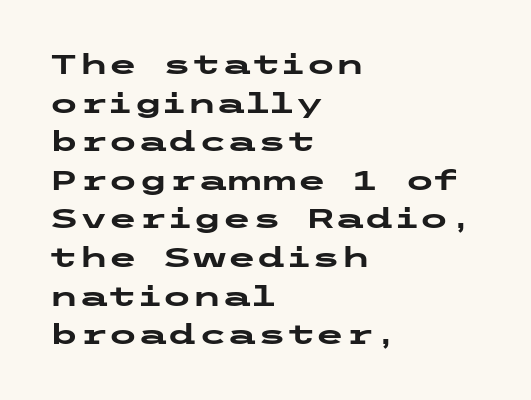
Q: Is the text bold? A: Yes.
Q: Is the text italic (slanted)? A: No, it is upright.
Q: Is the text underlined? A: No.
Q: How is the paragraph aligned? A: Left-aligned.
Q: Is the spacing between letters normal or unusually wide? A: Normal.
Q: Is the spacing between lines tight, normal or loose? A: Normal.
